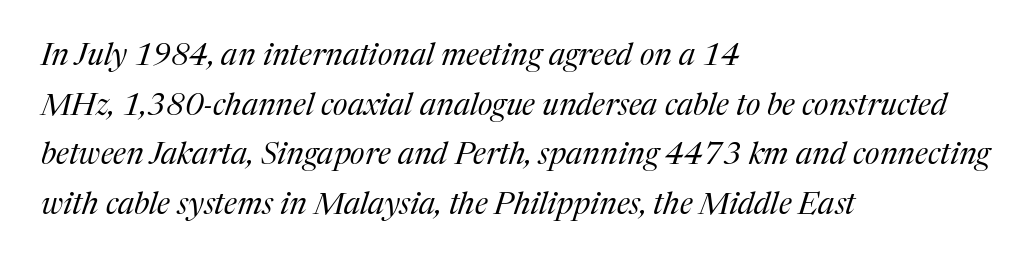
{"serif": "yes", "italic": "yes", "lean": "right", "slant_degrees": 17, "bold": "no", "weight": "regular", "width": "normal", "stroke_contrast": "medium", "x_height": "medium", "monospaced": "no", "underline": "no", "align": "left", "line_spacing": "normal", "line_spacing_ratio": 1.6, "letter_spacing": "normal", "letter_spacing_em": 0.0, "glyph_px": 31}
